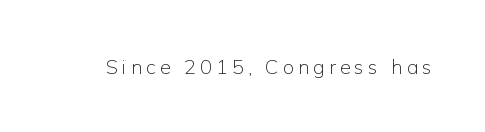
Q: Is the text bold? A: No.
Q: Is the text italic (slanted)? A: No, it is upright.
Q: Is the text underlined? A: No.
Q: Is the spacing between letters normal or unusually wide? A: Unusually wide.
